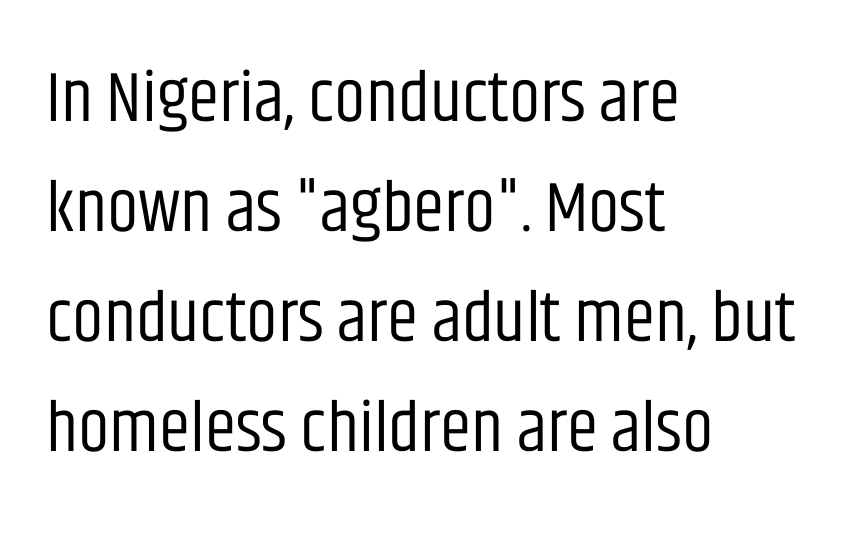
Q: Is the text bold? A: No.
Q: Is the text italic (slanted)? A: No, it is upright.
Q: Is the typeface a serif or a sans-serif typeface? A: Sans-serif.
Q: Is the text underlined? A: No.
Q: How is the paragraph aligned? A: Left-aligned.
Q: Is the spacing between letters normal or unusually wide? A: Normal.
Q: Is the spacing between lines tight, normal or loose? A: Normal.
Q: Width (condensed, normal, or wide)? A: Condensed.
Q: Stroke contrast? A: Low.
Q: x-height? A: Large.
Q: Monospaced? A: No.
